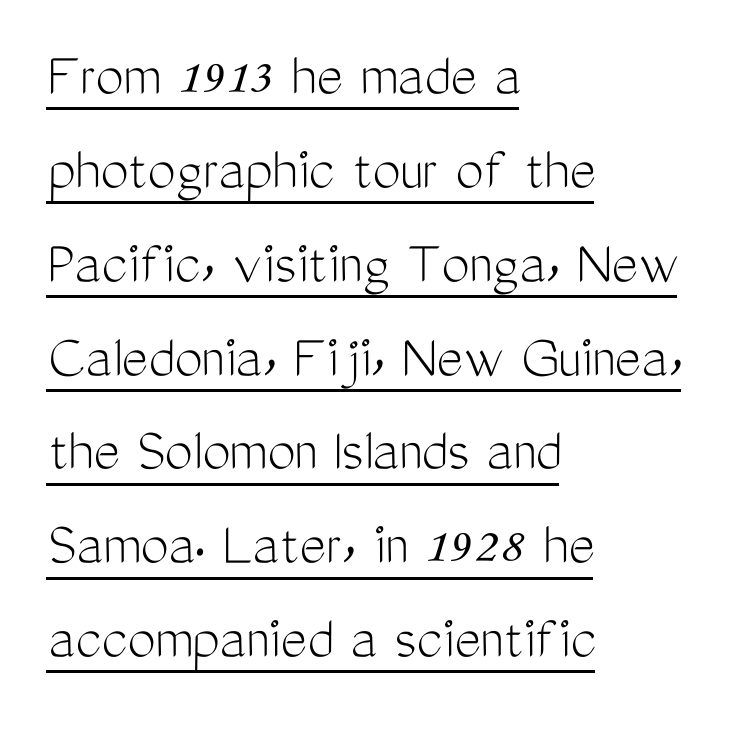
{"serif": "no", "italic": "no", "bold": "no", "weight": "light", "width": "condensed", "stroke_contrast": "medium", "x_height": "medium", "monospaced": "no", "underline": "yes", "align": "left", "line_spacing": "normal", "line_spacing_ratio": 1.49, "letter_spacing": "normal", "letter_spacing_em": 0.0, "glyph_px": 63}
